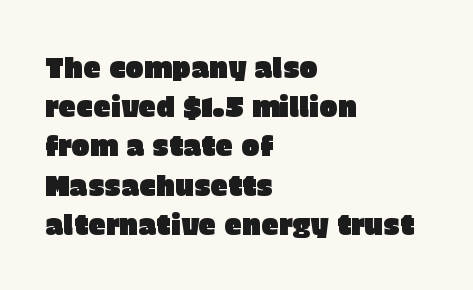
Q: Is the text italic (slanted)? A: No, it is upright.
Q: Is the typeface a serif or a sans-serif typeface? A: Sans-serif.
Q: Is the text underlined? A: No.
Q: How is the paragraph aligned? A: Left-aligned.
Q: Is the spacing between letters normal or unusually wide? A: Normal.
Q: Is the spacing between lines tight, normal or loose? A: Normal.
Q: Width (condensed, normal, or wide)? A: Normal.
Q: Stroke contrast? A: Low.
Q: x-height? A: Large.
Q: Monospaced? A: No.
